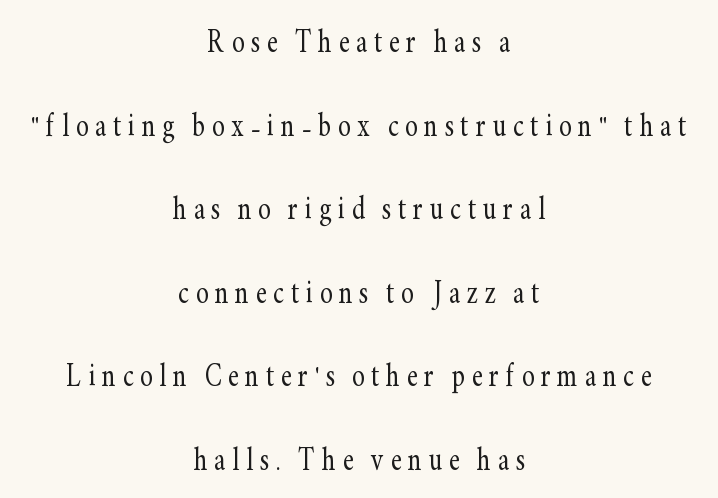
The cut favours lightness, reaching ordinary text weight at its darkest. Check the space under the baseline: it is left empty. Each line is balanced around a shared central axis. The face used here is seriffed, in the tradition of book romans. The rendering uses a large line-height, opening up the rows. The letters stand upright; this is a roman face.
